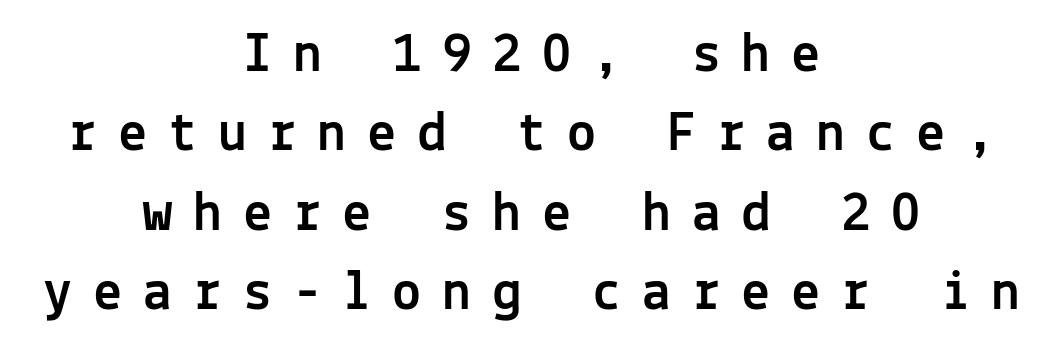
Q: Is the text italic (slanted)? A: No, it is upright.
Q: Is the typeface a serif or a sans-serif typeface? A: Sans-serif.
Q: Is the text underlined? A: No.
Q: How is the paragraph aligned? A: Centered.
Q: Is the spacing between letters normal or unusually wide? A: Unusually wide.
Q: Is the spacing between lines tight, normal or loose? A: Normal.
Q: Width (condensed, normal, or wide)? A: Normal.
Q: x-height? A: Medium.
Q: Monospaced? A: Yes.
